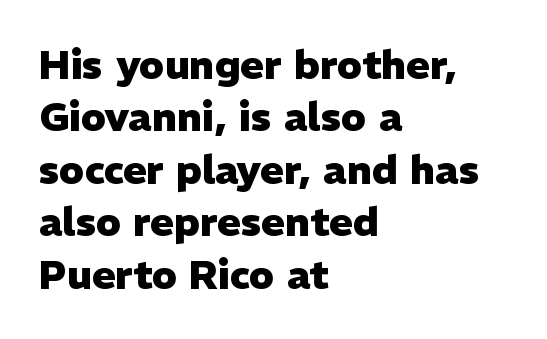
{"serif": "no", "italic": "no", "bold": "yes", "weight": "heavy", "width": "normal", "stroke_contrast": "low", "x_height": "medium", "monospaced": "no", "underline": "no", "align": "left", "line_spacing": "normal", "line_spacing_ratio": 1.31, "letter_spacing": "normal", "letter_spacing_em": 0.0, "glyph_px": 40}
